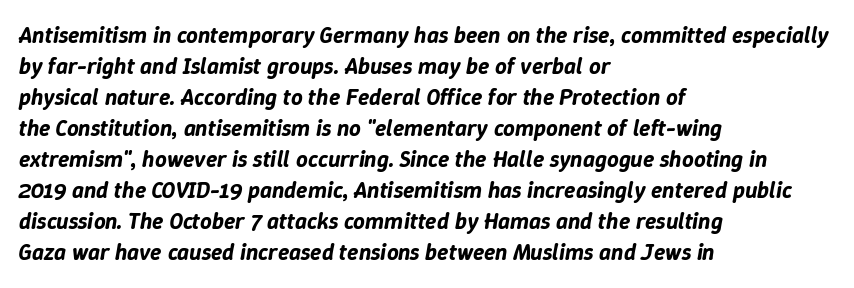
Characters follow at the spacing the type designer built in. The block of text has a typical density, with ordinary space between rows. Lines of text with bare space underneath. In terms of posture, this sample is oblique.
